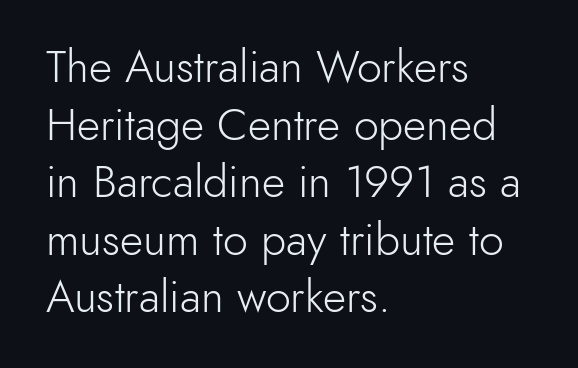
{"serif": "no", "italic": "no", "bold": "no", "weight": "light", "width": "normal", "x_height": "small", "monospaced": "no", "underline": "no", "align": "left", "line_spacing": "normal", "line_spacing_ratio": 1.28, "letter_spacing": "normal", "letter_spacing_em": 0.0, "glyph_px": 45}
